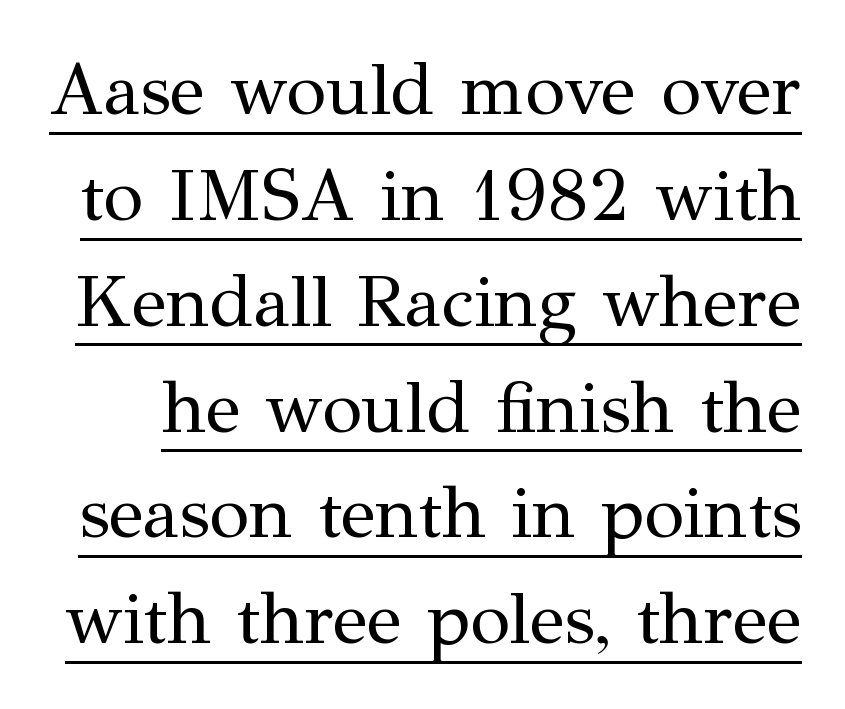
The image shows 73 px regular-weight serif type, upright; set normal line spacing (1.45x), normal letter spacing, underlined; medium stroke contrast and a medium x-height.
